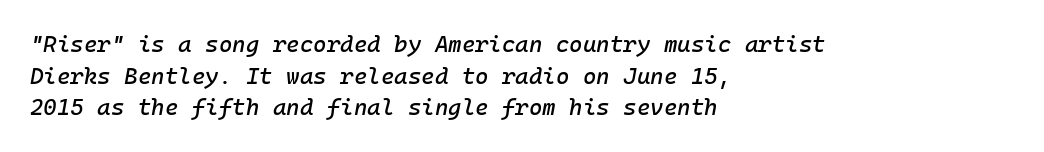
Q: Is the text italic (slanted)? A: Yes, it leans right by about 10 degrees.
Q: Is the text underlined? A: No.
Q: How is the paragraph aligned? A: Left-aligned.
Q: Is the spacing between letters normal or unusually wide? A: Normal.
Q: Is the spacing between lines tight, normal or loose? A: Normal.
